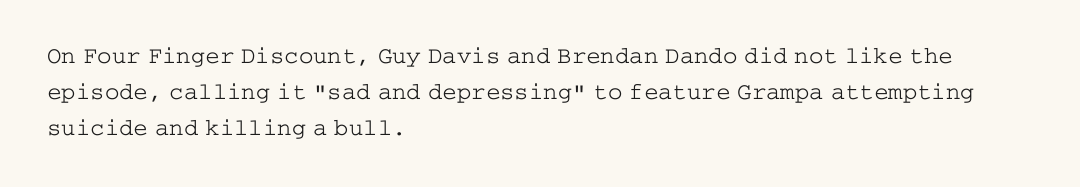
The image shows 24 px text type, upright; set left-aligned, normal line spacing (1.51x), normal letter spacing, not underlined.
